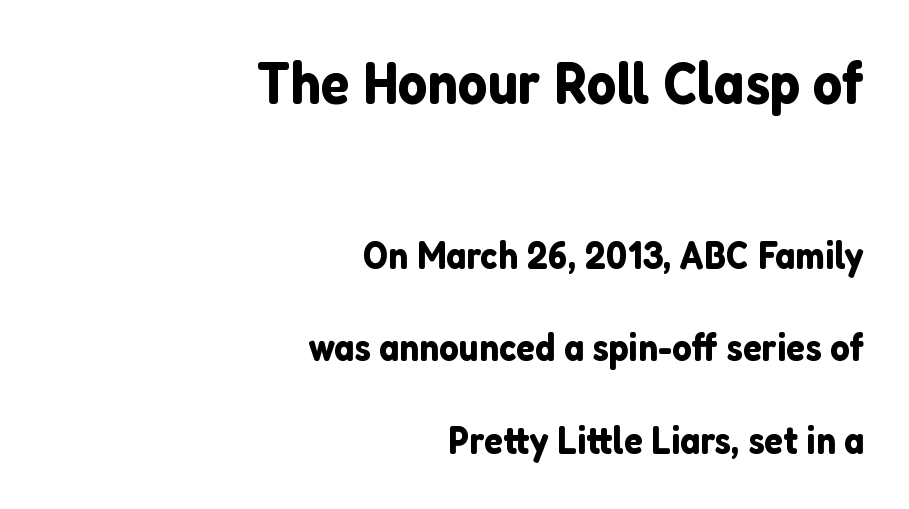
The leading is generous, giving the passage an open texture. The passage shown is not underscored anywhere. Proportional: the letters do not fall into vertical columns. No extra tracking has been applied to these lines.
